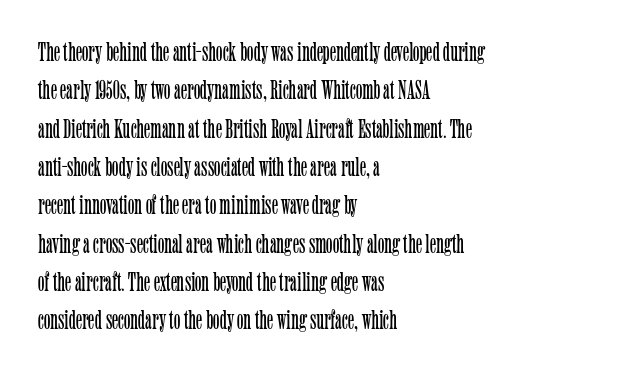
The image shows 27 px text type, upright; set left-aligned, normal line spacing (1.42x), normal letter spacing, not underlined.
